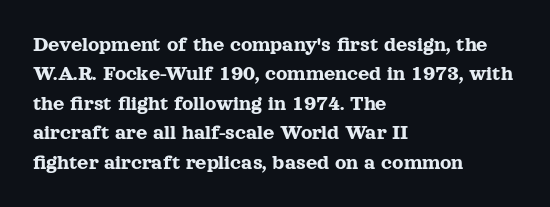
The image shows 22 px text type, upright; set left-aligned, normal line spacing (1.34x), normal letter spacing, not underlined.
